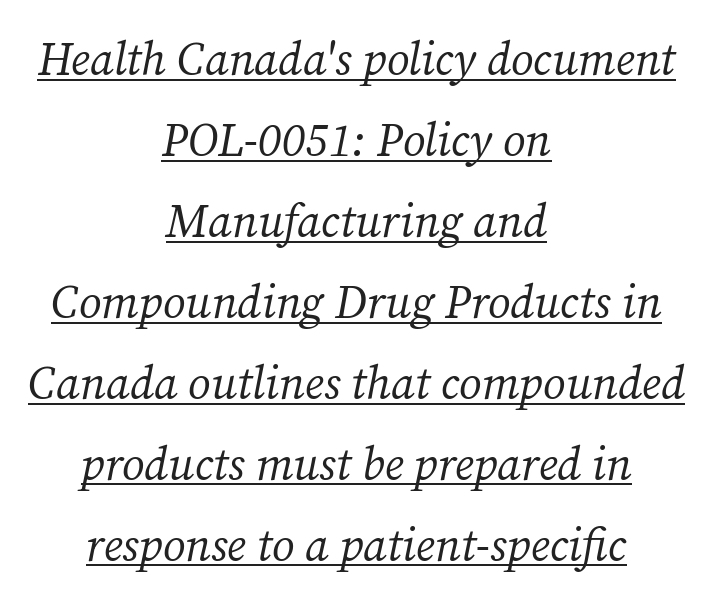
{"serif": "yes", "italic": "yes", "lean": "right", "slant_degrees": 12, "bold": "no", "weight": "regular", "width": "normal", "stroke_contrast": "medium", "x_height": "medium", "monospaced": "no", "underline": "yes", "align": "center", "line_spacing_ratio": 1.76, "letter_spacing": "normal", "letter_spacing_em": 0.0, "glyph_px": 46}
